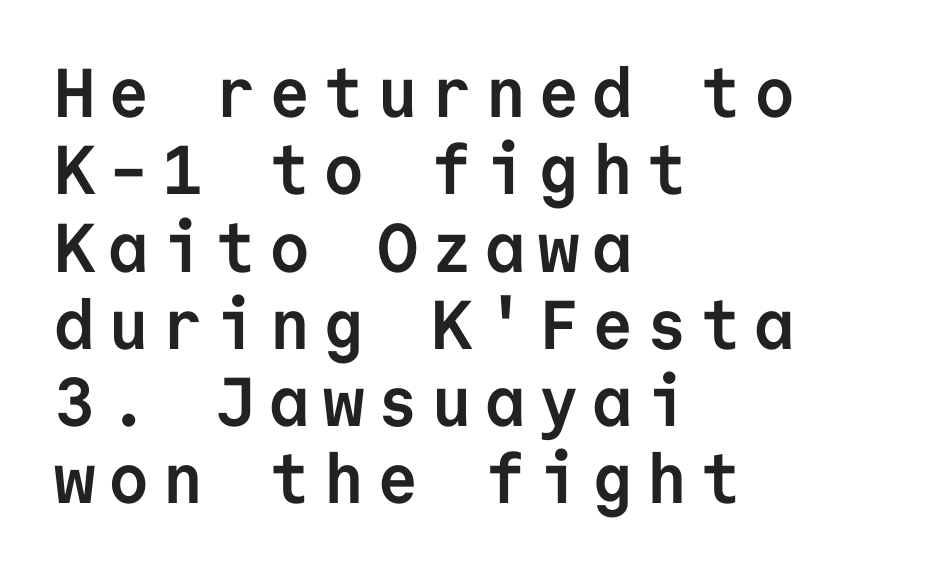
Here the designer chose a console-style face with uniform glyph widths. Check where the strokes stop: nothing finishes them off — pure sans. One-word summary of the alignment: left. Only glyphs here, with clear space below each row.
